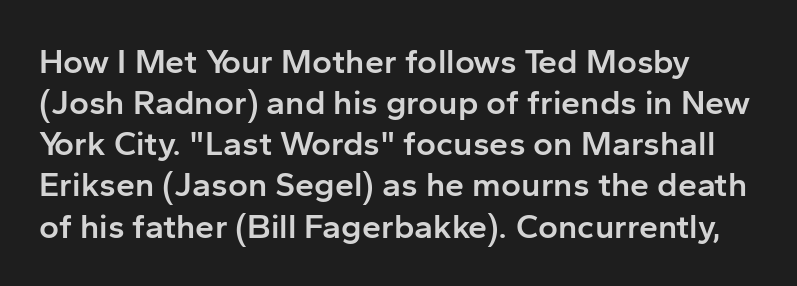
{"serif": "no", "italic": "no", "bold": "semi", "weight": "semibold", "width": "normal", "stroke_contrast": "low", "x_height": "medium", "monospaced": "no", "underline": "no", "line_spacing_ratio": 1.21, "letter_spacing": "normal", "letter_spacing_em": 0.0, "glyph_px": 34}
